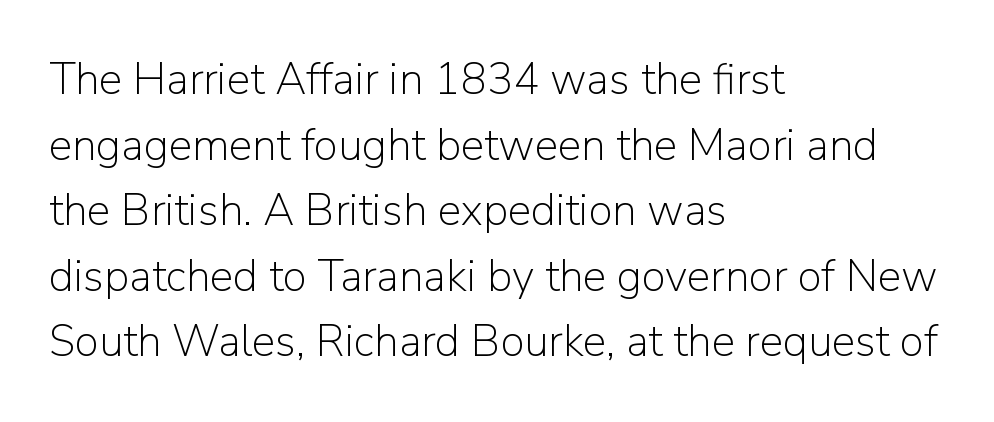
The image shows 44 px light sans-serif type, upright; set left-aligned, normal line spacing (1.49x), normal letter spacing, not underlined; low stroke contrast and a medium x-height.
